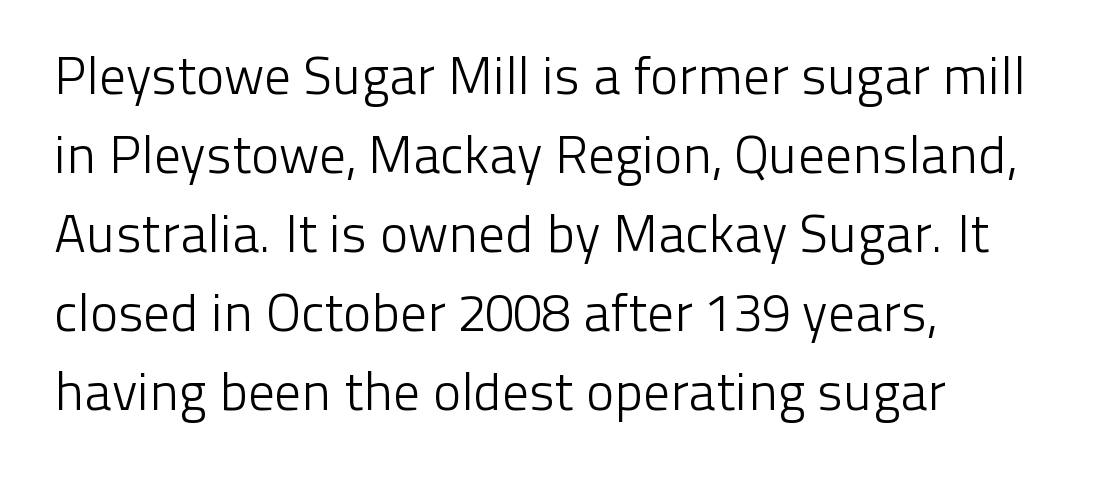
{"serif": "no", "italic": "no", "bold": "no", "weight": "light", "width": "normal", "stroke_contrast": "low", "x_height": "medium", "monospaced": "no", "underline": "no", "align": "left", "line_spacing": "normal", "line_spacing_ratio": 1.49, "letter_spacing": "normal", "letter_spacing_em": 0.0, "glyph_px": 53}
